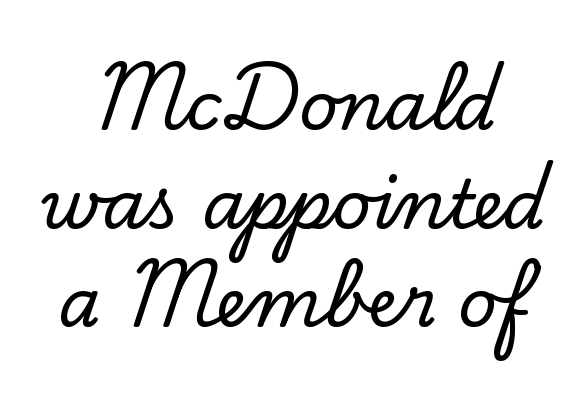
{"serif": "yes", "width": "normal", "stroke_contrast": "low", "x_height": "small", "monospaced": "no", "underline": "no", "line_spacing": "normal", "line_spacing_ratio": 1.45, "letter_spacing": "normal", "letter_spacing_em": 0.0, "glyph_px": 68}
